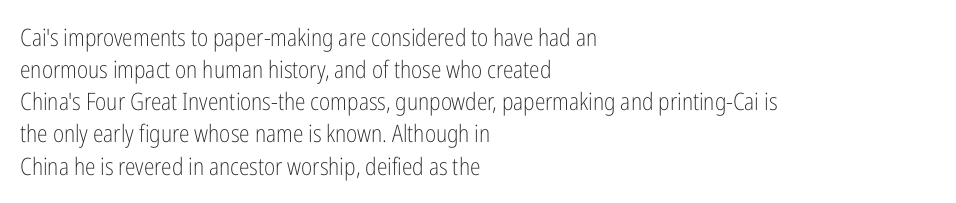
{"italic": "no", "bold": "no", "underline": "no", "align": "left", "line_spacing": "normal", "line_spacing_ratio": 1.34, "letter_spacing": "normal", "letter_spacing_em": 0.0, "glyph_px": 24}
